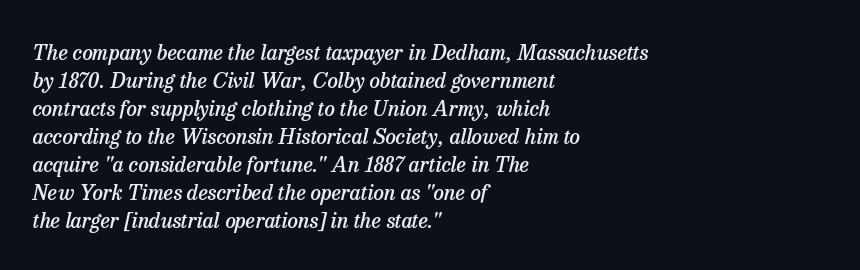
Q: Is the text bold? A: Semi-bold.
Q: Is the text italic (slanted)? A: Yes, it leans right by about 13 degrees.
Q: Is the text underlined? A: No.
Q: How is the paragraph aligned? A: Left-aligned.
Q: Is the spacing between letters normal or unusually wide? A: Normal.
Q: Is the spacing between lines tight, normal or loose? A: Normal.
